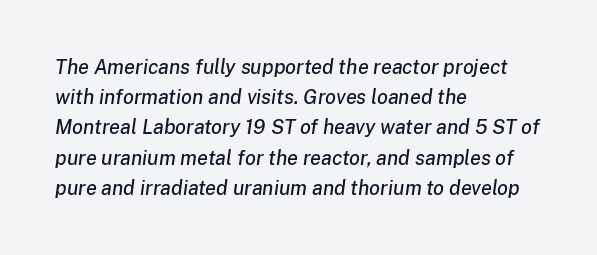
{"italic": "yes", "lean": "right", "slant_degrees": 8, "underline": "no", "align": "left", "line_spacing": "normal", "line_spacing_ratio": 1.51, "letter_spacing": "normal", "letter_spacing_em": 0.0, "glyph_px": 20}
